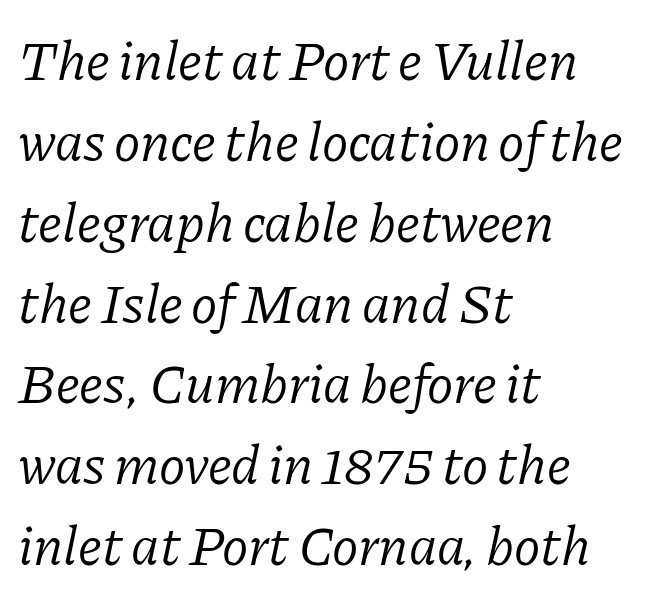
The image shows 55 px light serif type, italic (leaning right); set left-aligned, normal line spacing (1.47x), normal letter spacing, not underlined; low stroke contrast and a medium x-height.
